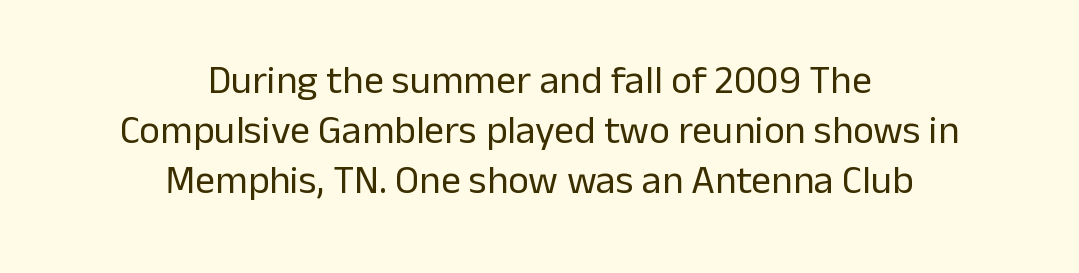
Q: Is the text bold? A: No.
Q: Is the text italic (slanted)? A: No, it is upright.
Q: Is the typeface a serif or a sans-serif typeface? A: Sans-serif.
Q: Is the text underlined? A: No.
Q: How is the paragraph aligned? A: Centered.
Q: Is the spacing between letters normal or unusually wide? A: Normal.
Q: Is the spacing between lines tight, normal or loose? A: Normal.
Q: Width (condensed, normal, or wide)? A: Normal.
Q: Stroke contrast? A: Low.
Q: x-height? A: Medium.
Q: Monospaced? A: No.
